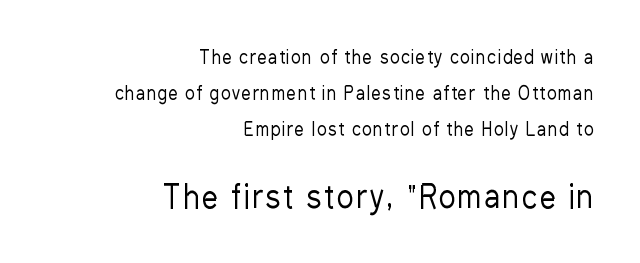
Q: Is the text bold? A: No.
Q: Is the text italic (slanted)? A: No, it is upright.
Q: Is the typeface a serif or a sans-serif typeface? A: Sans-serif.
Q: Is the text underlined? A: No.
Q: How is the paragraph aligned? A: Right-aligned.
Q: Is the spacing between lines tight, normal or loose? A: Loose.
Q: Which block of text is set in a larger size, the first (top) or the second (bottom)? A: The second (bottom) one.
Q: Width (condensed, normal, or wide)? A: Condensed.
Q: Stroke contrast? A: Low.
Q: x-height? A: Medium.
Q: Monospaced? A: No.
